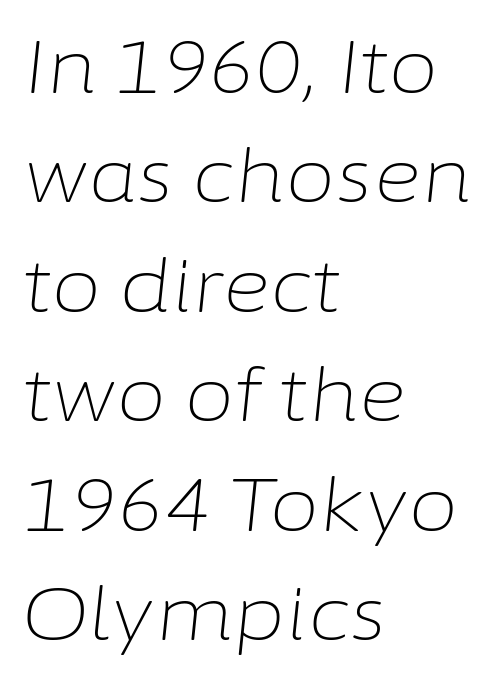
Visually the block forms a straight wall on the left and a jagged coastline on the right. Spacing between characters is what you'd get straight out of the box. Honestly, there is no underline to notice here at all. Compared with a typical body face, this is equally light or lighter still. Quick note: italic. Regarding leading, the lines here are spaced in the standard way.
